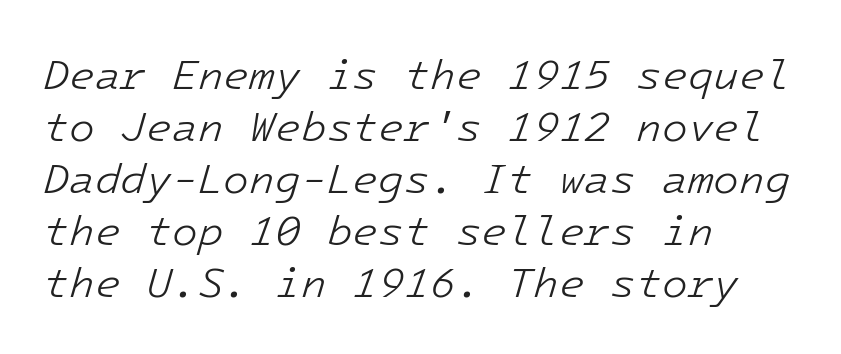
The image shows 42 px light type, italic (leaning right); set left-aligned, line spacing 1.24x, normal letter spacing, not underlined; low stroke contrast and a medium x-height.
